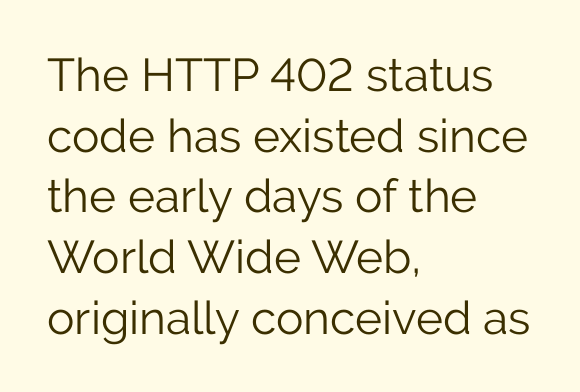
Posture: vertical. Leading: standard. The rendering anchors every line to the left-hand side. Serifs: no, the terminals of the letterforms are clean. You could call the tracking neutral — neither tight nor loose. These lines are rendered in a variable-pitch font.
